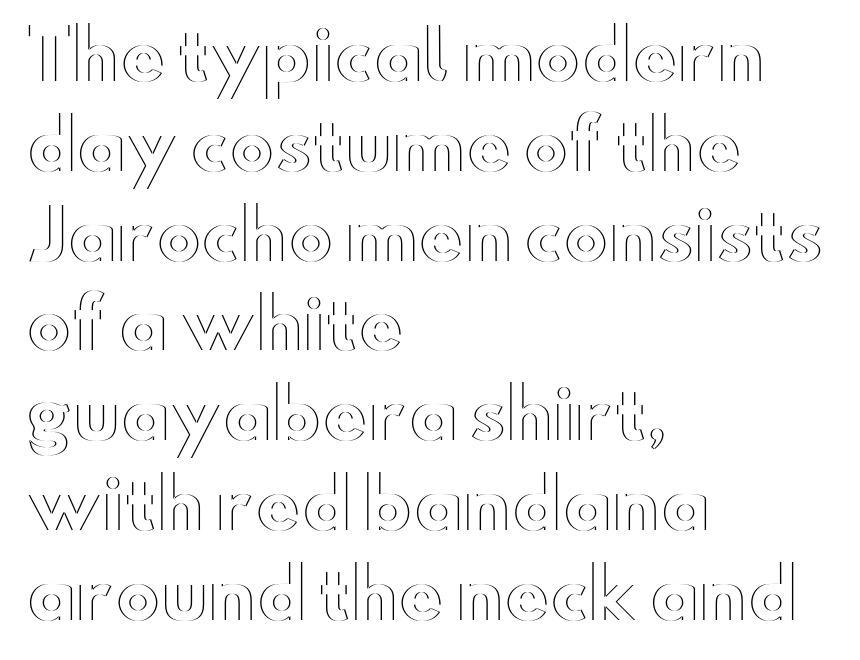
{"italic": "no", "width": "wide", "x_height": "small", "monospaced": "no", "underline": "no", "align": "left", "line_spacing": "normal", "line_spacing_ratio": 1.32, "letter_spacing": "normal", "letter_spacing_em": 0.0, "glyph_px": 68}
